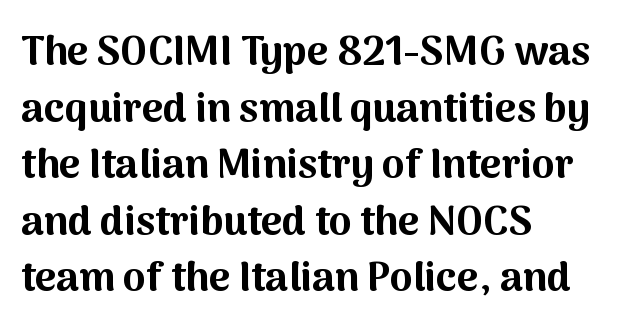
Q: Is the text bold? A: Yes.
Q: Is the text italic (slanted)? A: No, it is upright.
Q: Is the typeface a serif or a sans-serif typeface? A: Sans-serif.
Q: Is the text underlined? A: No.
Q: How is the paragraph aligned? A: Left-aligned.
Q: Is the spacing between letters normal or unusually wide? A: Normal.
Q: Is the spacing between lines tight, normal or loose? A: Normal.
Q: Width (condensed, normal, or wide)? A: Normal.
Q: Stroke contrast? A: Medium.
Q: x-height? A: Medium.
Q: Monospaced? A: No.
